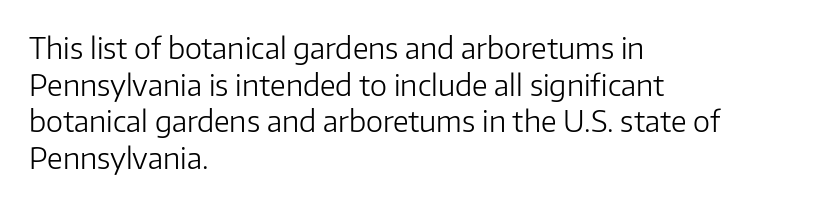
Q: Is the text bold? A: No.
Q: Is the text italic (slanted)? A: No, it is upright.
Q: Is the typeface a serif or a sans-serif typeface? A: Sans-serif.
Q: Is the text underlined? A: No.
Q: How is the paragraph aligned? A: Left-aligned.
Q: Is the spacing between letters normal or unusually wide? A: Normal.
Q: Is the spacing between lines tight, normal or loose? A: Normal.
Q: Width (condensed, normal, or wide)? A: Normal.
Q: Stroke contrast? A: Low.
Q: x-height? A: Medium.
Q: Monospaced? A: No.
